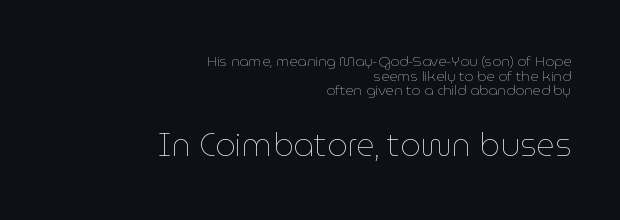
{"italic": "no", "bold": "no", "weight": "thin", "width": "normal", "stroke_contrast": "low", "x_height": "medium", "monospaced": "no", "underline": "no", "align": "right", "line_spacing": "tight", "line_spacing_ratio": 1.05, "letter_spacing": "normal", "letter_spacing_em": 0.0, "larger_block": "second", "size_ratio": 2.29, "glyph_px": 32}
